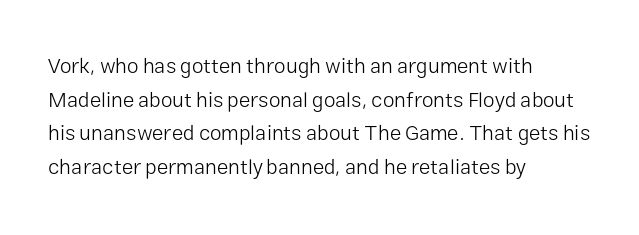
The font's upright variant was chosen for this text. Does the leading feel generous? No, just average. Letters rest on an invisible, unmarked baseline. Heft: none added — not bold. Typeset ragged right — the left edge is the straight one.
